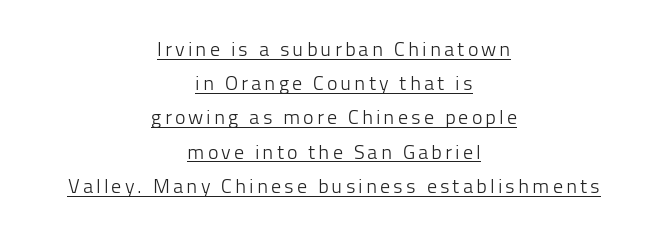
The image shows 20 px text type, upright; set centered, line spacing 1.71x, underlined.
